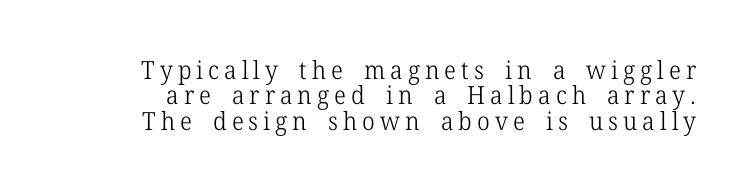
{"italic": "no", "bold": "no", "underline": "no", "line_spacing": "tight", "line_spacing_ratio": 1.02, "letter_spacing": "wide", "letter_spacing_em": 0.2, "glyph_px": 25}
